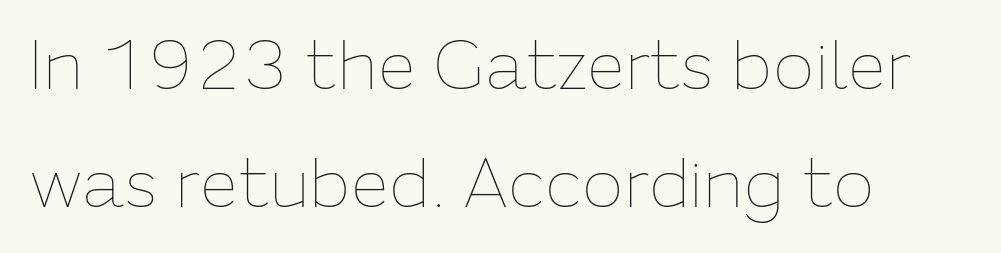
{"italic": "no", "bold": "no", "weight": "thin", "width": "normal", "stroke_contrast": "low", "x_height": "medium", "monospaced": "no", "underline": "no", "align": "left", "line_spacing_ratio": 1.71, "letter_spacing": "normal", "letter_spacing_em": 0.0, "glyph_px": 69}
